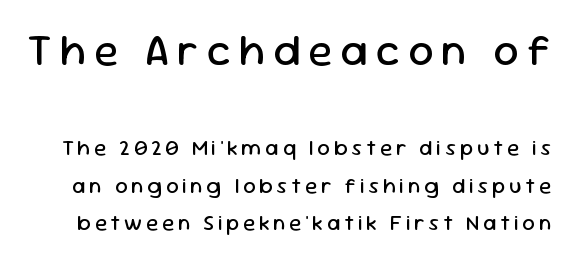
Q: Is the text bold? A: No.
Q: Is the text italic (slanted)? A: No, it is upright.
Q: Is the typeface a serif or a sans-serif typeface? A: Sans-serif.
Q: Is the text underlined? A: No.
Q: Which block of text is set in a larger size, the first (top) or the second (bottom)? A: The first (top) one.
Q: Width (condensed, normal, or wide)? A: Normal.
Q: Stroke contrast? A: Low.
Q: x-height? A: Medium.
Q: Monospaced? A: No.
